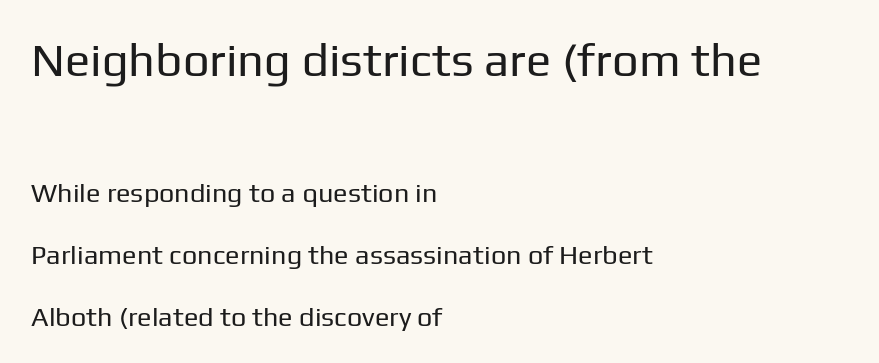
Q: Is the text bold? A: No.
Q: Is the text italic (slanted)? A: No, it is upright.
Q: Is the typeface a serif or a sans-serif typeface? A: Sans-serif.
Q: Is the text underlined? A: No.
Q: How is the paragraph aligned? A: Left-aligned.
Q: Is the spacing between letters normal or unusually wide? A: Normal.
Q: Is the spacing between lines tight, normal or loose? A: Loose.
Q: Which block of text is set in a larger size, the first (top) or the second (bottom)? A: The first (top) one.
Q: Width (condensed, normal, or wide)? A: Normal.
Q: Stroke contrast? A: Low.
Q: x-height? A: Medium.
Q: Monospaced? A: No.
